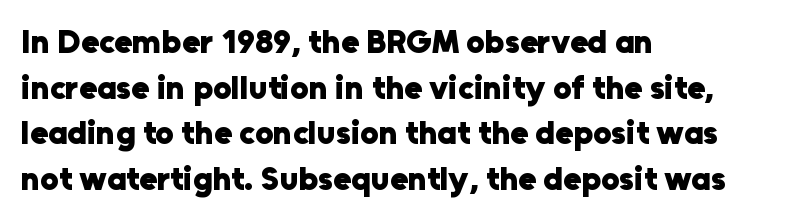
{"serif": "no", "italic": "no", "bold": "yes", "weight": "heavy", "width": "normal", "stroke_contrast": "low", "x_height": "medium", "monospaced": "no", "underline": "no", "align": "left", "line_spacing": "normal", "line_spacing_ratio": 1.38, "letter_spacing": "normal", "letter_spacing_em": 0.0, "glyph_px": 33}
